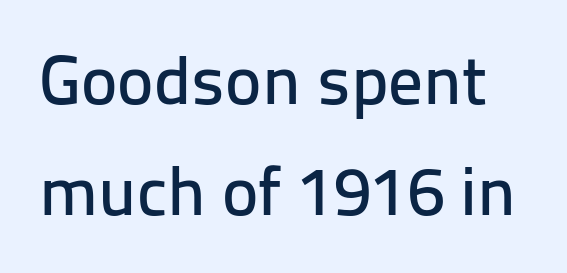
Q: Is the text italic (slanted)? A: No, it is upright.
Q: Is the typeface a serif or a sans-serif typeface? A: Sans-serif.
Q: Is the text underlined? A: No.
Q: Is the spacing between letters normal or unusually wide? A: Normal.
Q: Is the spacing between lines tight, normal or loose? A: Normal.
Q: Width (condensed, normal, or wide)? A: Normal.
Q: Stroke contrast? A: Low.
Q: x-height? A: Medium.
Q: Monospaced? A: No.
